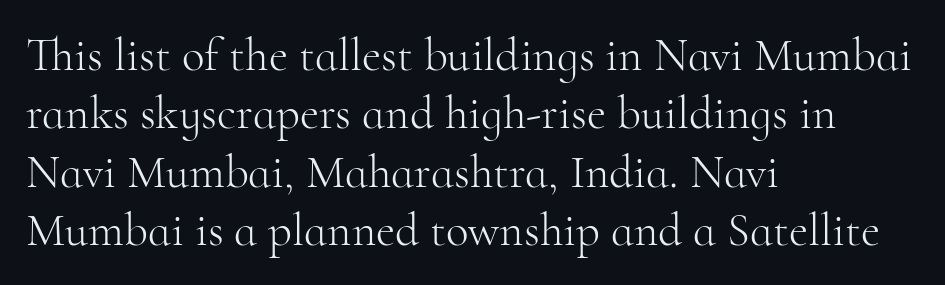
Is there any slant? The stems are plumb. This sample uses plain, unmodified letter spacing. This sample is left-justified, so line endings fall wherever the words run out. This sample has the flowing, uneven cadence of proportional lettering. Plain, unruled lines of type.
